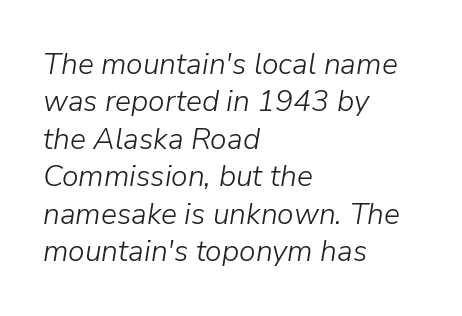
Q: Is the text bold? A: No.
Q: Is the text italic (slanted)? A: Yes, it leans right by about 9 degrees.
Q: Is the text underlined? A: No.
Q: How is the paragraph aligned? A: Left-aligned.
Q: Is the spacing between letters normal or unusually wide? A: Normal.
Q: Is the spacing between lines tight, normal or loose? A: Normal.
Q: Width (condensed, normal, or wide)? A: Normal.
Q: Stroke contrast? A: Low.
Q: x-height? A: Medium.
Q: Monospaced? A: No.
